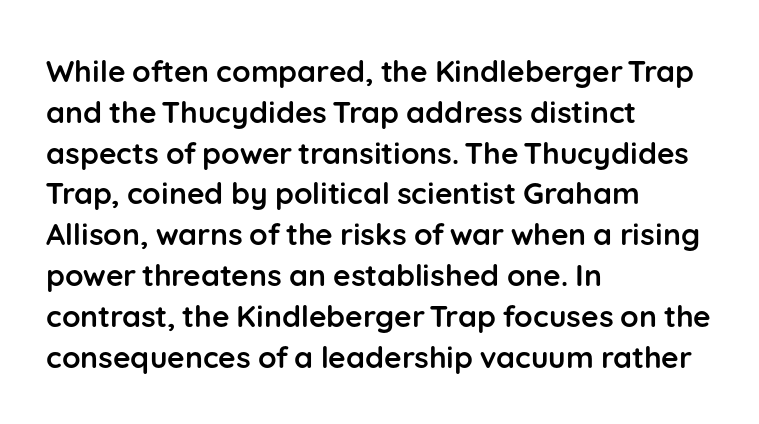
{"serif": "no", "italic": "no", "bold": "yes", "weight": "semibold", "width": "normal", "stroke_contrast": "low", "x_height": "medium", "monospaced": "no", "underline": "no", "align": "left", "line_spacing": "normal", "line_spacing_ratio": 1.36, "letter_spacing": "normal", "letter_spacing_em": 0.0, "glyph_px": 30}
